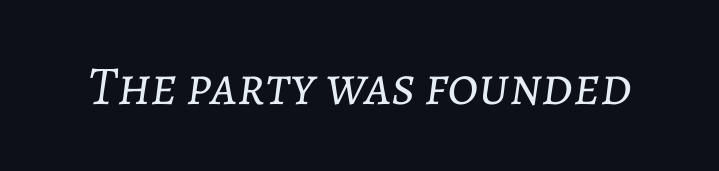
Q: Is the text bold? A: No.
Q: Is the text italic (slanted)? A: Yes, it leans right by about 7 degrees.
Q: Is the text underlined? A: No.
Q: Is the spacing between letters normal or unusually wide? A: Normal.
Q: Width (condensed, normal, or wide)? A: Normal.
Q: Stroke contrast? A: Low.
Q: x-height? A: Medium.
Q: Monospaced? A: No.
